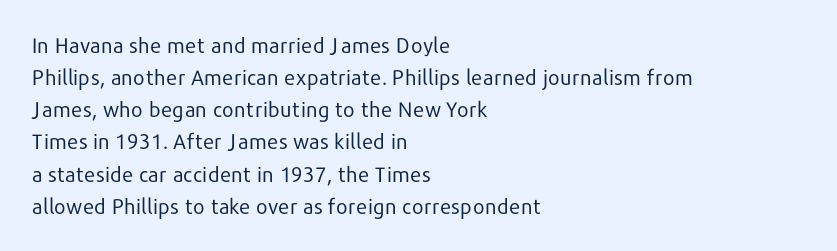
Is the block centered? No — it sits flush against the left margin. Honestly, the row spacing looks completely unremarkable. Check under the words: just untouched page. Ascenders rise straight up at ninety degrees. Nobody touched the tracking dial on this one.
